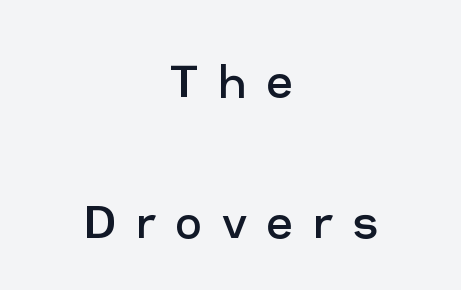
The image shows 57 px regular-weight sans-serif type, upright; set centered, loose line spacing (2.48x), unusually wide letter spacing (+0.35 em), not underlined; low stroke contrast and a medium x-height.
